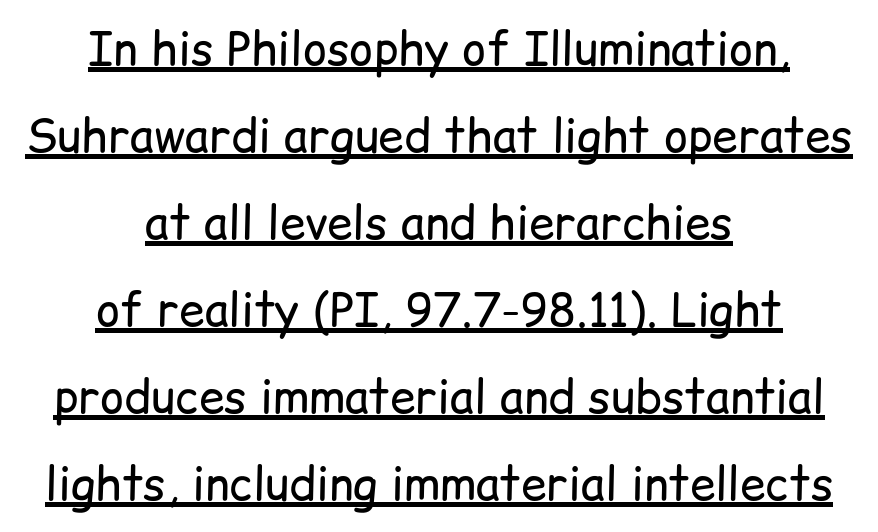
The image shows 46 px regular-weight sans-serif type, upright; set centered, line spacing 1.89x, normal letter spacing, underlined; low stroke contrast and a medium x-height.
